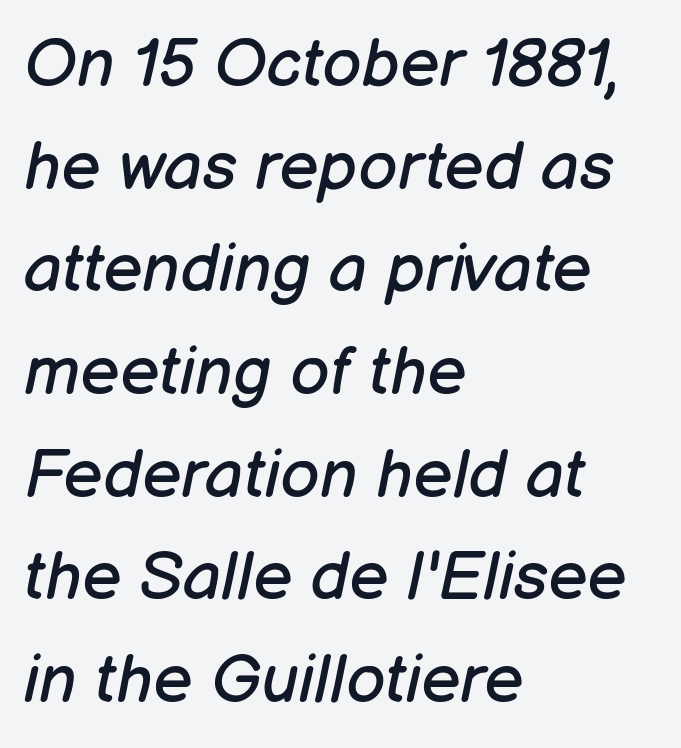
The designer left line spacing at the default. Underline: absent. Typeset ragged right — the left edge is the straight one. Caption: face not bold, strokes unweighted. Italic: yes, the glyphs are oblique.
